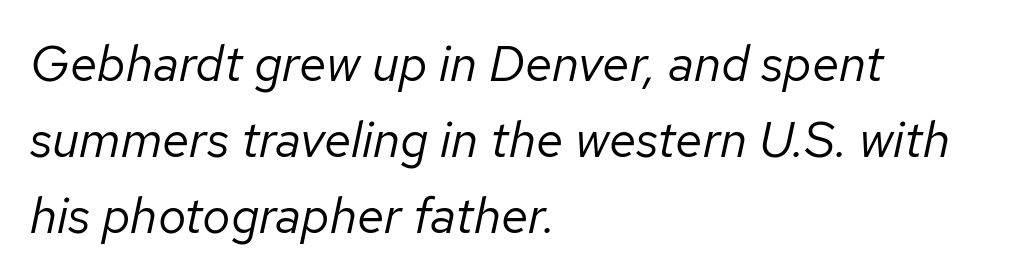
This sample uses an oblique cut, with every glyph tilted off the vertical. Think standard paragraph weight, or any step lighter than that. Note the varied advance widths — an 'i' is clearly narrower than an 'm'. Underlining? Definitely not there. Vertical spacing — default.
